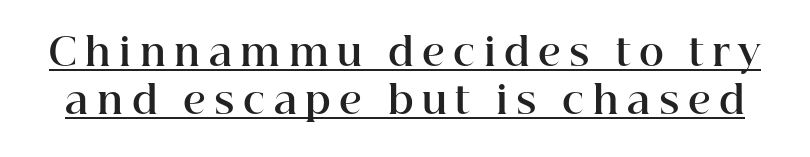
What weight is shown? A full bold with thick strokes. Looks like regular typesetting: each glyph gets only the width it needs. A typographer would call this underscored text. Style check: upright.
